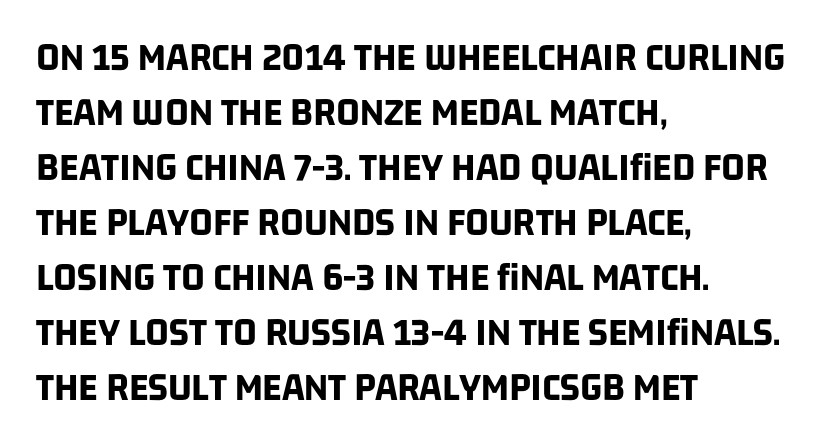
The image shows 41 px bold, condensed sans-serif type; set left-aligned, normal line spacing (1.34x), normal letter spacing, not underlined; low stroke contrast and a large x-height.
